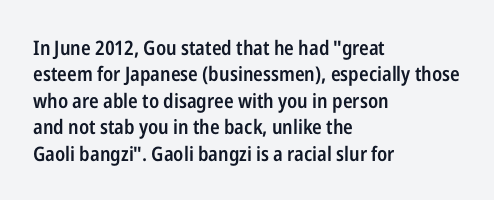
The image shows 20 px text type, upright; set left-aligned, normal line spacing (1.32x), normal letter spacing, not underlined.
